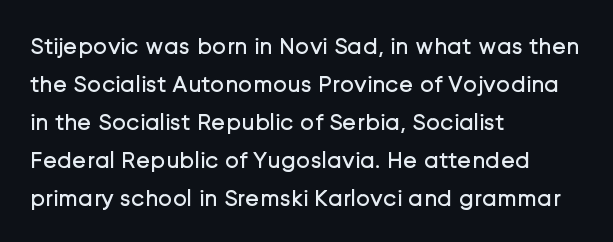
Q: Is the text bold? A: No.
Q: Is the text italic (slanted)? A: No, it is upright.
Q: Is the text underlined? A: No.
Q: How is the paragraph aligned? A: Left-aligned.
Q: Is the spacing between letters normal or unusually wide? A: Normal.
Q: Is the spacing between lines tight, normal or loose? A: Normal.
